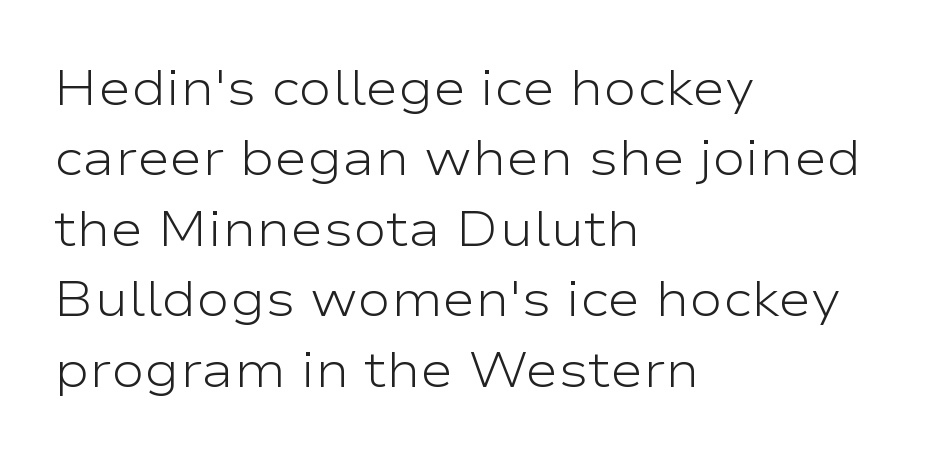
This sample keeps an unexceptional amount of space between lines. Nobody drew a line under any word here. This is the regular roman posture of the typeface. Serif or sans? Sans — the stroke terminals are bare. Weight: in the light-to-regular range. Inter-character spacing is left at the font's built-in metrics.
